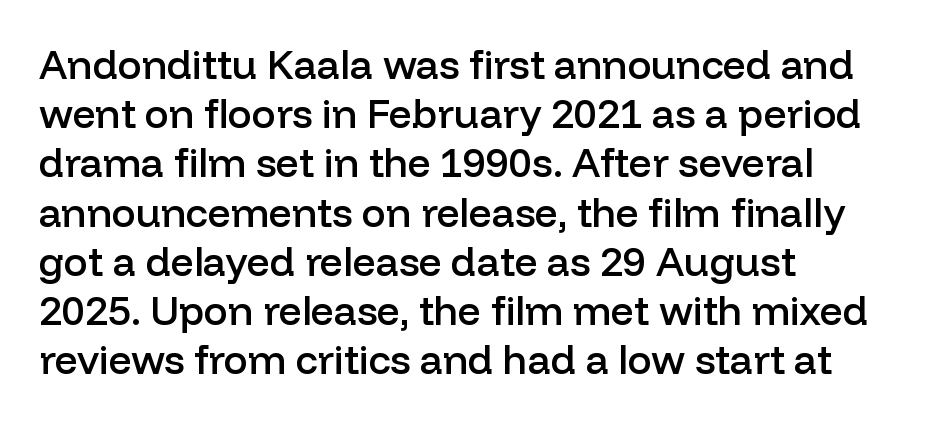
{"serif": "no", "italic": "no", "bold": "semi", "weight": "semibold", "width": "normal", "stroke_contrast": "low", "x_height": "medium", "monospaced": "no", "underline": "no", "align": "left", "line_spacing_ratio": 1.23, "letter_spacing": "normal", "letter_spacing_em": 0.0, "glyph_px": 40}
